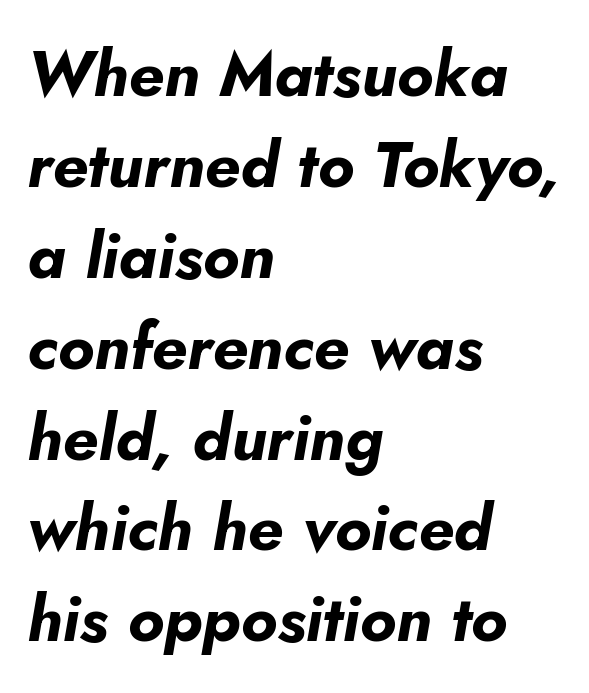
{"italic": "yes", "lean": "right", "slant_degrees": 5, "bold": "yes", "weight": "bold", "width": "normal", "stroke_contrast": "low", "x_height": "small", "monospaced": "no", "underline": "no", "align": "left", "line_spacing": "normal", "line_spacing_ratio": 1.42, "letter_spacing": "normal", "letter_spacing_em": 0.0, "glyph_px": 64}
